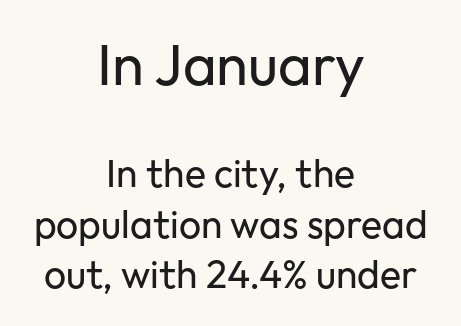
Summary of weight: not heavy and not bold. Look at the bottom of the vertical strokes: they stop flat, with no serifs. These lines stack symmetrically, like a column narrowing and widening about its center. This rendering leaves character spacing at its baseline value.
